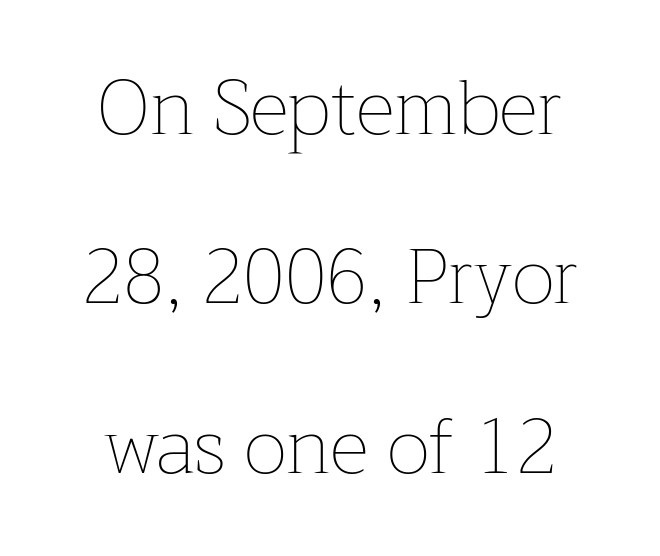
Q: Is the text bold? A: No.
Q: Is the text italic (slanted)? A: No, it is upright.
Q: Is the text underlined? A: No.
Q: How is the paragraph aligned? A: Centered.
Q: Is the spacing between letters normal or unusually wide? A: Normal.
Q: Is the spacing between lines tight, normal or loose? A: Loose.
Q: Width (condensed, normal, or wide)? A: Normal.
Q: Stroke contrast? A: Low.
Q: x-height? A: Medium.
Q: Monospaced? A: No.
